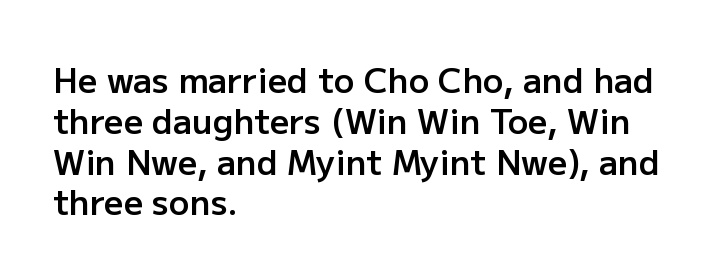
Q: Is the text bold? A: Semi-bold.
Q: Is the text italic (slanted)? A: No, it is upright.
Q: Is the typeface a serif or a sans-serif typeface? A: Sans-serif.
Q: Is the text underlined? A: No.
Q: How is the paragraph aligned? A: Left-aligned.
Q: Is the spacing between letters normal or unusually wide? A: Normal.
Q: Width (condensed, normal, or wide)? A: Normal.
Q: Stroke contrast? A: Low.
Q: x-height? A: Medium.
Q: Monospaced? A: No.
